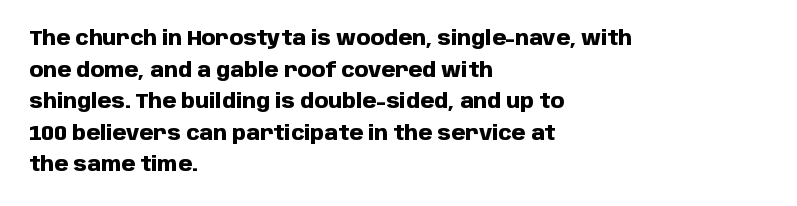
Q: Is the text bold? A: Yes.
Q: Is the text italic (slanted)? A: No, it is upright.
Q: Is the text underlined? A: No.
Q: How is the paragraph aligned? A: Left-aligned.
Q: Is the spacing between letters normal or unusually wide? A: Normal.
Q: Is the spacing between lines tight, normal or loose? A: Normal.
